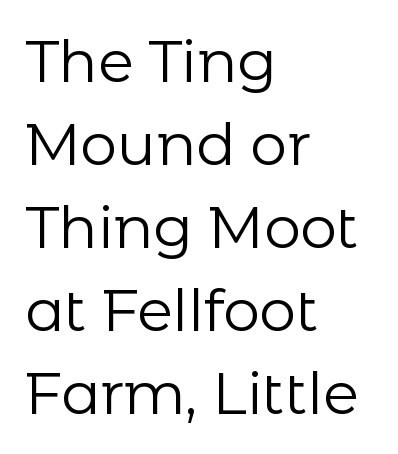
{"serif": "no", "italic": "no", "bold": "no", "weight": "regular", "width": "normal", "stroke_contrast": "low", "x_height": "medium", "monospaced": "no", "underline": "no", "align": "left", "line_spacing": "normal", "line_spacing_ratio": 1.43, "letter_spacing": "normal", "letter_spacing_em": 0.0, "glyph_px": 58}
